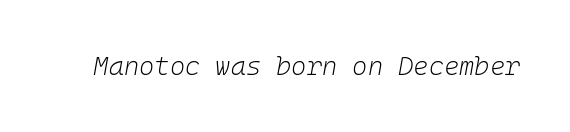
{"italic": "yes", "lean": "right", "slant_degrees": 10, "bold": "no", "underline": "no", "letter_spacing": "normal", "letter_spacing_em": 0.0, "glyph_px": 26}
